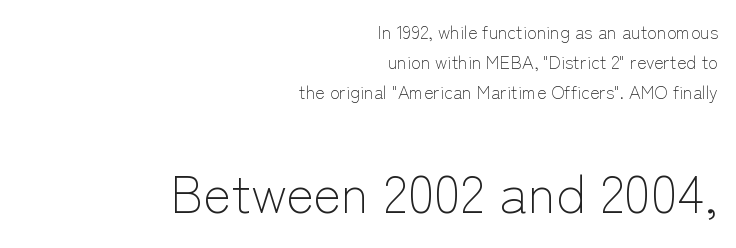
Q: Is the text bold? A: No.
Q: Is the text italic (slanted)? A: No, it is upright.
Q: Is the typeface a serif or a sans-serif typeface? A: Sans-serif.
Q: Is the text underlined? A: No.
Q: How is the paragraph aligned? A: Right-aligned.
Q: Is the spacing between letters normal or unusually wide? A: Normal.
Q: Is the spacing between lines tight, normal or loose? A: Normal.
Q: Which block of text is set in a larger size, the first (top) or the second (bottom)? A: The second (bottom) one.
Q: Width (condensed, normal, or wide)? A: Normal.
Q: Stroke contrast? A: Low.
Q: x-height? A: Medium.
Q: Monospaced? A: No.
